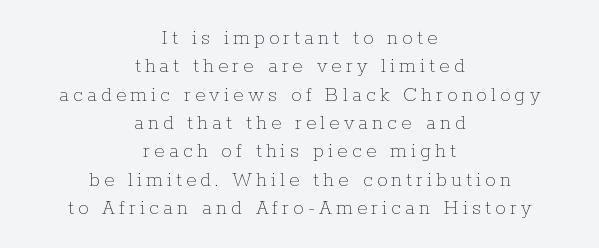
The text block is weighted toward neither margin, spreading evenly from the middle. The typography opts for an upright posture over an oblique one. Each stroke keeps to a modest, everyday thickness or less. What stands out about the letter spacing? Its width — letters are far apart.
